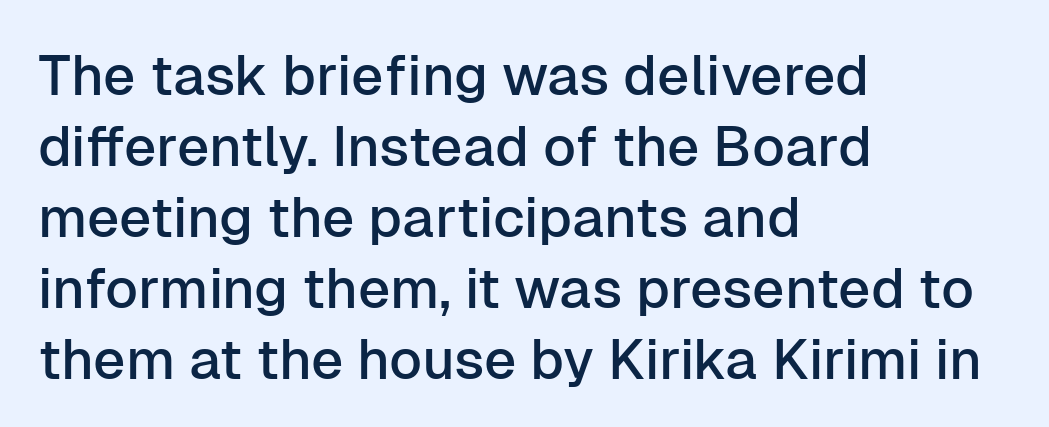
{"serif": "no", "italic": "no", "width": "normal", "stroke_contrast": "low", "x_height": "medium", "monospaced": "no", "underline": "no", "align": "left", "line_spacing": "normal", "line_spacing_ratio": 1.27, "letter_spacing": "normal", "letter_spacing_em": 0.0, "glyph_px": 56}
